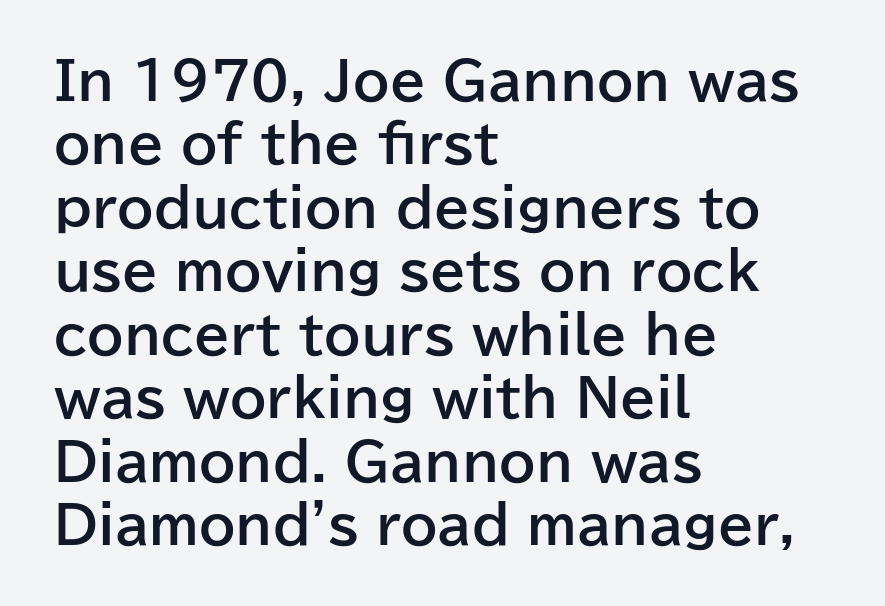
{"serif": "no", "italic": "no", "bold": "yes", "weight": "bold", "width": "normal", "stroke_contrast": "low", "x_height": "medium", "monospaced": "no", "underline": "no", "align": "left", "line_spacing_ratio": 1.22, "letter_spacing": "normal", "letter_spacing_em": 0.0, "glyph_px": 52}
